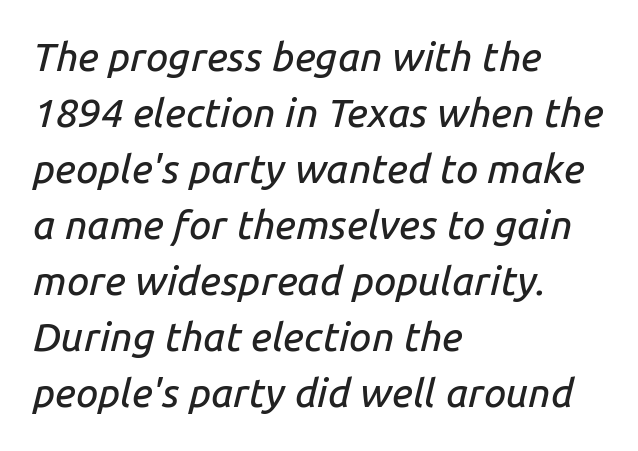
{"italic": "yes", "lean": "right", "slant_degrees": 14, "width": "normal", "stroke_contrast": "low", "x_height": "medium", "monospaced": "no", "underline": "no", "align": "left", "line_spacing": "normal", "line_spacing_ratio": 1.4, "letter_spacing": "normal", "letter_spacing_em": 0.0, "glyph_px": 40}
